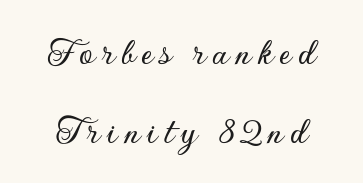
Q: Is the text italic (slanted)? A: Yes.
Q: Is the typeface a serif or a sans-serif typeface? A: Sans-serif.
Q: Is the text underlined? A: No.
Q: Is the spacing between lines tight, normal or loose? A: Loose.
Q: Width (condensed, normal, or wide)? A: Normal.
Q: Stroke contrast? A: Low.
Q: x-height? A: Small.
Q: Monospaced? A: No.
